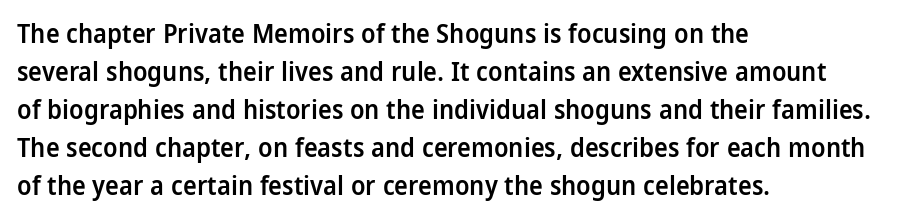
{"italic": "no", "bold": "semi", "underline": "no", "align": "left", "line_spacing": "normal", "line_spacing_ratio": 1.46, "letter_spacing": "normal", "letter_spacing_em": 0.0, "glyph_px": 26}
